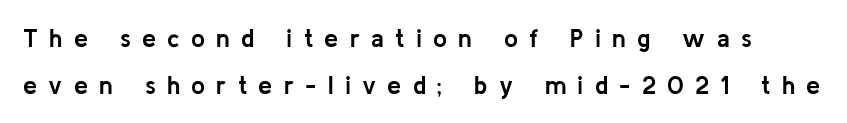
The image shows 25 px bold type, upright; set line spacing 1.88x, unusually wide letter spacing (+0.45 em), not underlined.
